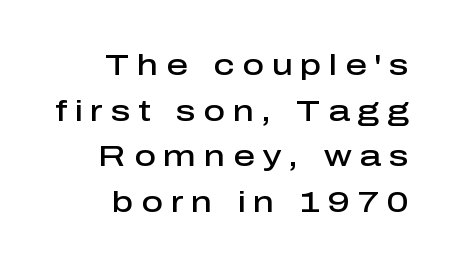
Q: Is the text bold? A: Semi-bold.
Q: Is the text italic (slanted)? A: No, it is upright.
Q: Is the typeface a serif or a sans-serif typeface? A: Sans-serif.
Q: Is the text underlined? A: No.
Q: How is the paragraph aligned? A: Right-aligned.
Q: Is the spacing between letters normal or unusually wide? A: Unusually wide.
Q: Is the spacing between lines tight, normal or loose? A: Normal.
Q: Width (condensed, normal, or wide)? A: Normal.
Q: Stroke contrast? A: Low.
Q: x-height? A: Medium.
Q: Monospaced? A: No.
